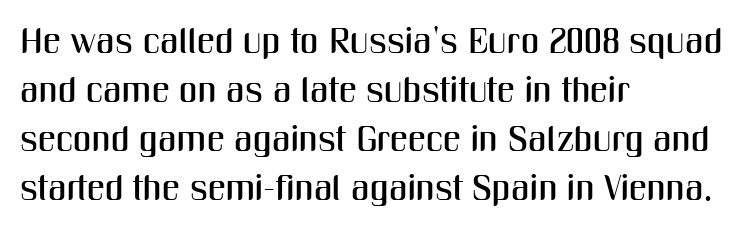
{"serif": "no", "italic": "no", "width": "condensed", "stroke_contrast": "medium", "x_height": "medium", "monospaced": "no", "underline": "no", "align": "left", "line_spacing": "normal", "line_spacing_ratio": 1.36, "letter_spacing": "normal", "letter_spacing_em": 0.0, "glyph_px": 36}
